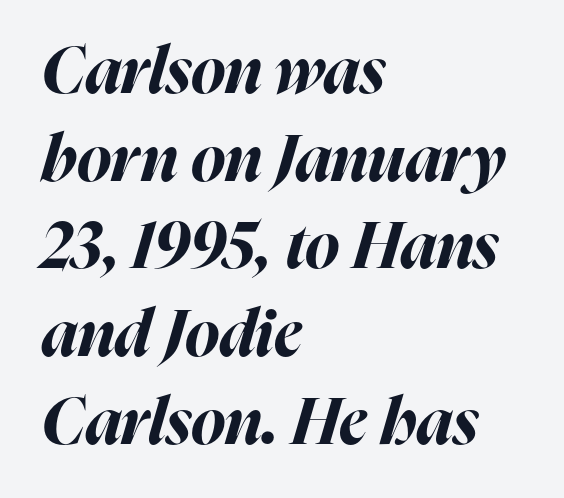
The image shows 65 px bold type, italic (leaning right); set left-aligned, normal line spacing (1.35x), normal letter spacing, not underlined; high stroke contrast and a medium x-height.
